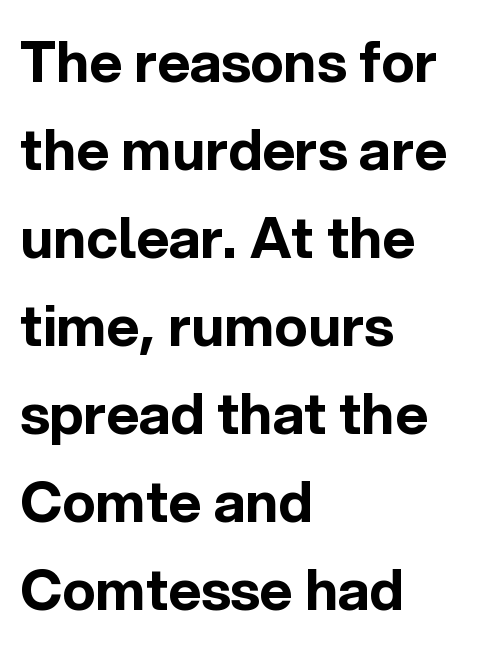
Q: Is the text bold? A: Yes.
Q: Is the text italic (slanted)? A: No, it is upright.
Q: Is the typeface a serif or a sans-serif typeface? A: Sans-serif.
Q: Is the text underlined? A: No.
Q: How is the paragraph aligned? A: Left-aligned.
Q: Is the spacing between letters normal or unusually wide? A: Normal.
Q: Is the spacing between lines tight, normal or loose? A: Normal.
Q: Width (condensed, normal, or wide)? A: Normal.
Q: x-height? A: Medium.
Q: Monospaced? A: No.
